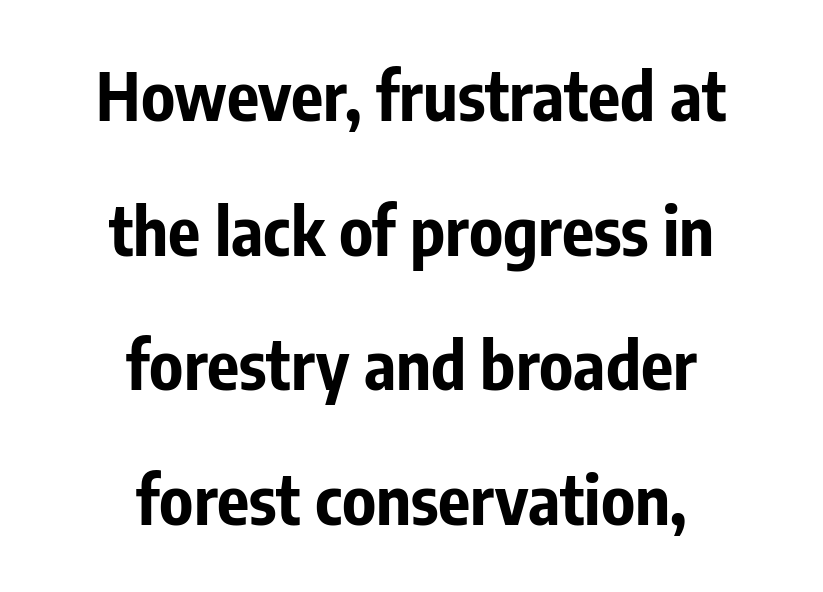
{"serif": "no", "italic": "no", "bold": "yes", "weight": "bold", "width": "condensed", "stroke_contrast": "low", "x_height": "medium", "monospaced": "no", "underline": "no", "align": "center", "line_spacing": "loose", "line_spacing_ratio": 2.01, "letter_spacing": "normal", "letter_spacing_em": 0.0, "glyph_px": 67}
